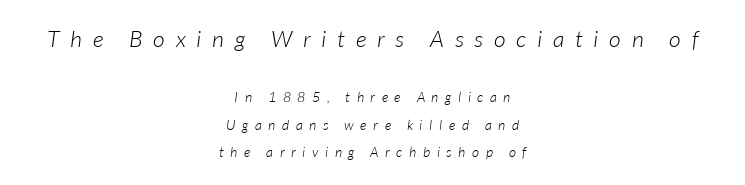
The image shows 23 px text type, italic (leaning right); set centered, loose line spacing (1.98x), unusually wide letter spacing (+0.47 em), not underlined; the first (top) block is 1.64x larger.
